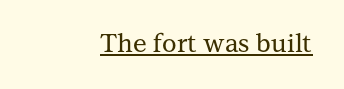
The image shows 25 px text type, upright; set normal letter spacing, underlined.
